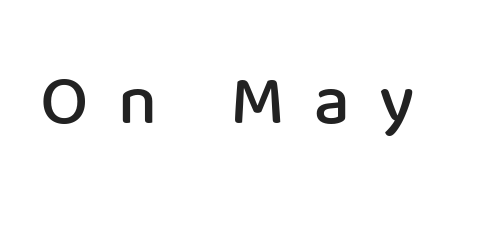
The glyphs are unaccompanied by any horizontal stroke below them. Quick note: not italic, upright. The rendering uses natural spacing where letterforms have individual widths. You can tell from the bare stems that sans-serif type was used. The letters are semibold — heavier than regular but short of a full bold. Each word looks stretched out because of the extra space between its letters.
